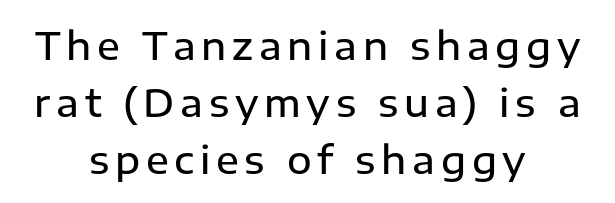
{"serif": "no", "italic": "no", "bold": "semi", "weight": "semibold", "width": "normal", "stroke_contrast": "low", "x_height": "medium", "monospaced": "no", "underline": "no", "align": "center", "line_spacing": "normal", "line_spacing_ratio": 1.5, "glyph_px": 38}
